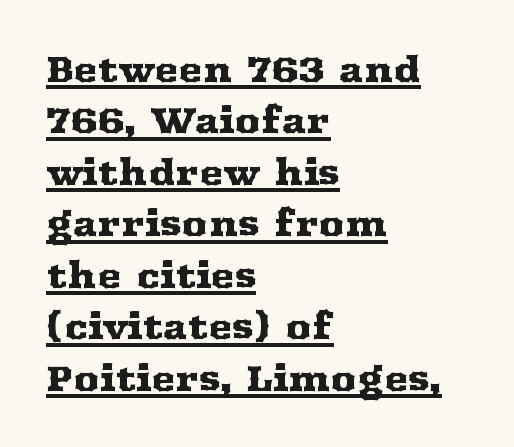
The image shows 36 px wide serif type, upright; set left-aligned, normal line spacing (1.43x), normal letter spacing, underlined; medium stroke contrast and a medium x-height.
